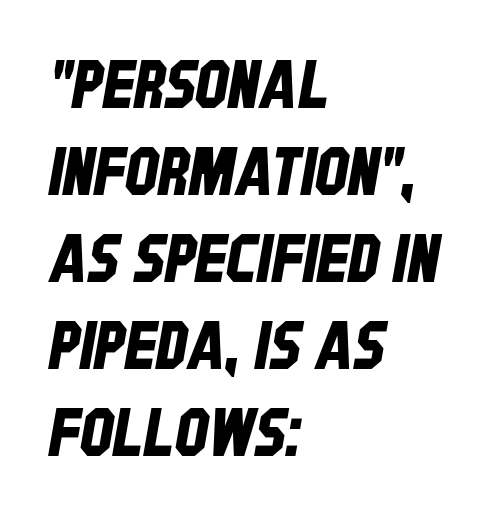
Q: Is the typeface a serif or a sans-serif typeface? A: Sans-serif.
Q: Is the text underlined? A: No.
Q: How is the paragraph aligned? A: Left-aligned.
Q: Is the spacing between letters normal or unusually wide? A: Normal.
Q: Is the spacing between lines tight, normal or loose? A: Normal.
Q: Width (condensed, normal, or wide)? A: Condensed.
Q: Stroke contrast? A: Low.
Q: x-height? A: Large.
Q: Monospaced? A: No.
